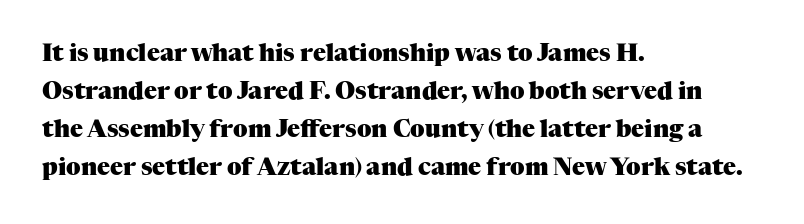
Q: Is the text bold? A: Yes.
Q: Is the text italic (slanted)? A: No, it is upright.
Q: Is the text underlined? A: No.
Q: How is the paragraph aligned? A: Left-aligned.
Q: Is the spacing between letters normal or unusually wide? A: Normal.
Q: Is the spacing between lines tight, normal or loose? A: Normal.
